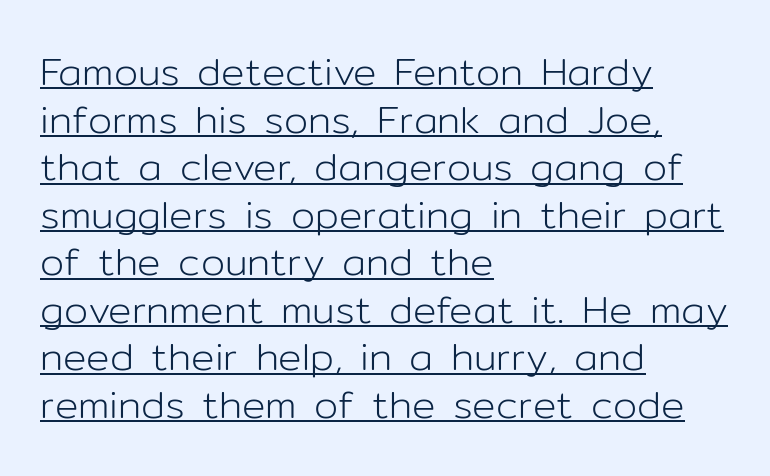
The image shows 39 px light sans-serif type, upright; set left-aligned, line spacing 1.22x, normal letter spacing, underlined; low stroke contrast and a medium x-height.
